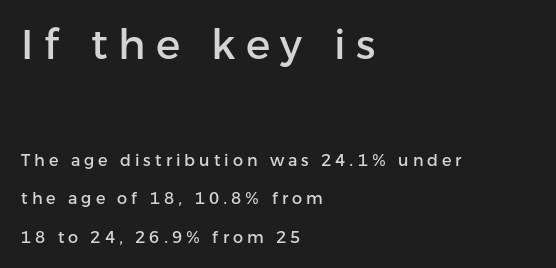
Q: Is the text italic (slanted)? A: No, it is upright.
Q: Is the typeface a serif or a sans-serif typeface? A: Sans-serif.
Q: Is the text underlined? A: No.
Q: How is the paragraph aligned? A: Left-aligned.
Q: Is the spacing between letters normal or unusually wide? A: Unusually wide.
Q: Is the spacing between lines tight, normal or loose? A: Loose.
Q: Which block of text is set in a larger size, the first (top) or the second (bottom)? A: The first (top) one.
Q: Width (condensed, normal, or wide)? A: Normal.
Q: Stroke contrast? A: Low.
Q: x-height? A: Medium.
Q: Monospaced? A: No.
